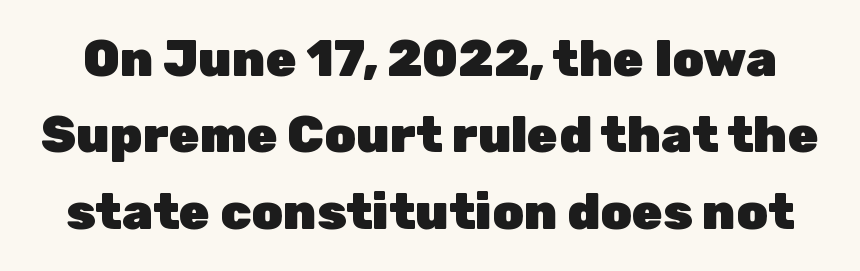
{"serif": "no", "italic": "no", "bold": "yes", "weight": "heavy", "width": "normal", "stroke_contrast": "low", "x_height": "medium", "monospaced": "no", "underline": "no", "line_spacing": "normal", "line_spacing_ratio": 1.53, "letter_spacing": "normal", "letter_spacing_em": 0.0, "glyph_px": 50}
